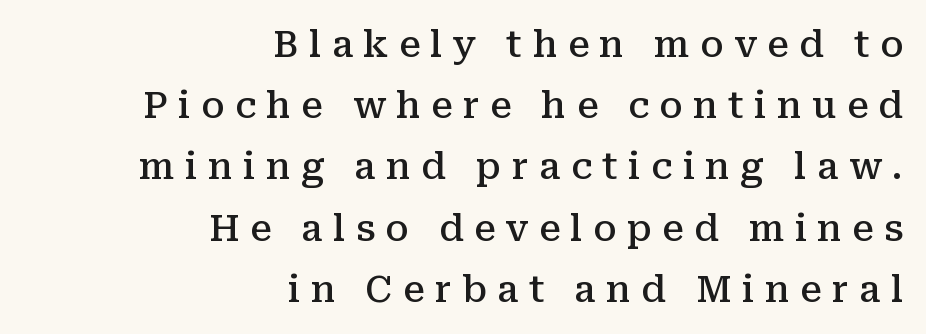
Q: Is the text bold? A: Semi-bold.
Q: Is the text italic (slanted)? A: No, it is upright.
Q: Is the typeface a serif or a sans-serif typeface? A: Serif.
Q: Is the text underlined? A: No.
Q: How is the paragraph aligned? A: Right-aligned.
Q: Is the spacing between letters normal or unusually wide? A: Unusually wide.
Q: Is the spacing between lines tight, normal or loose? A: Normal.
Q: Width (condensed, normal, or wide)? A: Normal.
Q: Stroke contrast? A: Medium.
Q: x-height? A: Medium.
Q: Monospaced? A: No.
